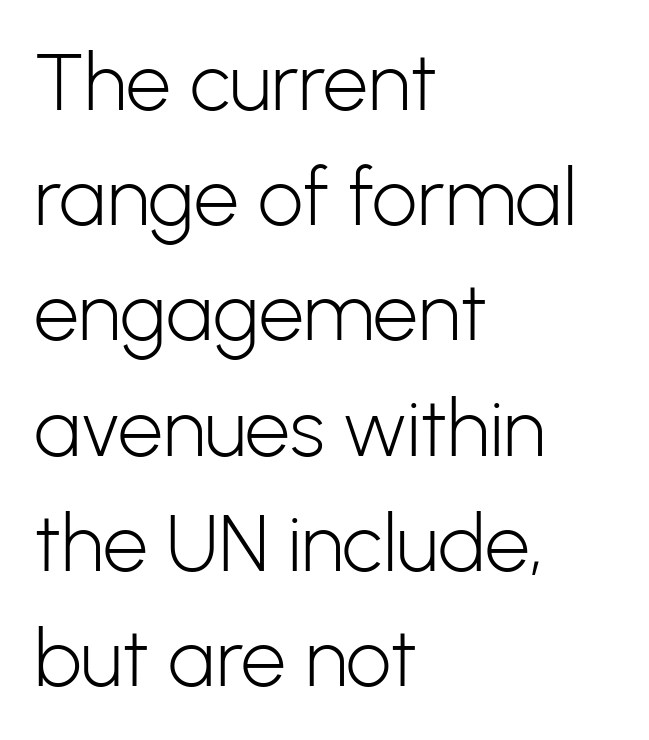
{"serif": "no", "italic": "no", "bold": "no", "weight": "light", "width": "normal", "stroke_contrast": "low", "x_height": "medium", "monospaced": "no", "underline": "no", "align": "left", "line_spacing": "normal", "line_spacing_ratio": 1.44, "letter_spacing": "normal", "letter_spacing_em": 0.0, "glyph_px": 80}
